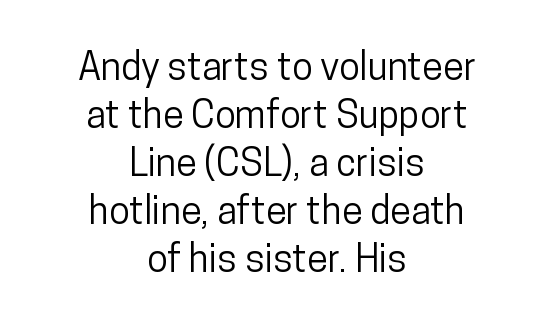
Neither beginnings nor endings align; midpoints do. The font's upright variant was chosen for this text. Type style note: lacks serifs. This rendering leaves character spacing at its baseline value. Do the characters align in a grid? No, the font is proportional. Whoever set this chose a conventional vertical rhythm.
